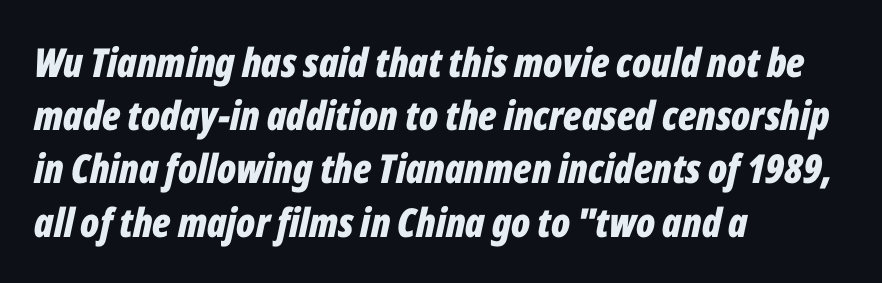
{"italic": "yes", "lean": "right", "slant_degrees": 12, "bold": "yes", "weight": "bold", "width": "condensed", "stroke_contrast": "low", "x_height": "medium", "monospaced": "no", "underline": "no", "align": "left", "line_spacing": "normal", "line_spacing_ratio": 1.33, "letter_spacing": "normal", "letter_spacing_em": 0.0, "glyph_px": 40}
